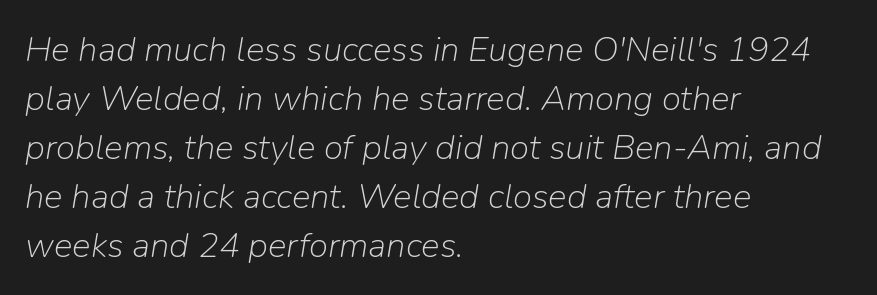
The image shows 35 px light type, italic (leaning right); set left-aligned, normal line spacing (1.4x), normal letter spacing, not underlined; low stroke contrast and a medium x-height.
